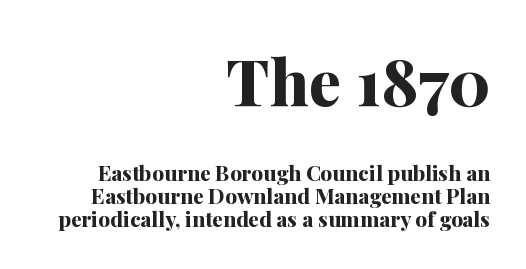
The image shows 64 px bold serif type, upright; set right-aligned, tight line spacing (1.1x), normal letter spacing, not underlined; the first (top) block is 3.05x larger; medium stroke contrast and a medium x-height.
